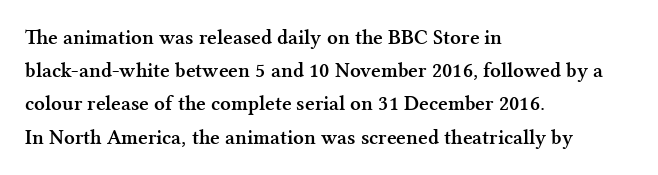
Q: Is the text bold? A: Yes.
Q: Is the text italic (slanted)? A: No, it is upright.
Q: Is the text underlined? A: No.
Q: How is the paragraph aligned? A: Left-aligned.
Q: Is the spacing between letters normal or unusually wide? A: Normal.
Q: Is the spacing between lines tight, normal or loose? A: Normal.
